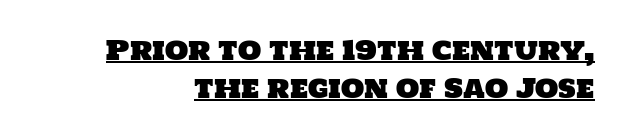
The image shows 27 px text type; set normal line spacing (1.42x), normal letter spacing, underlined.
